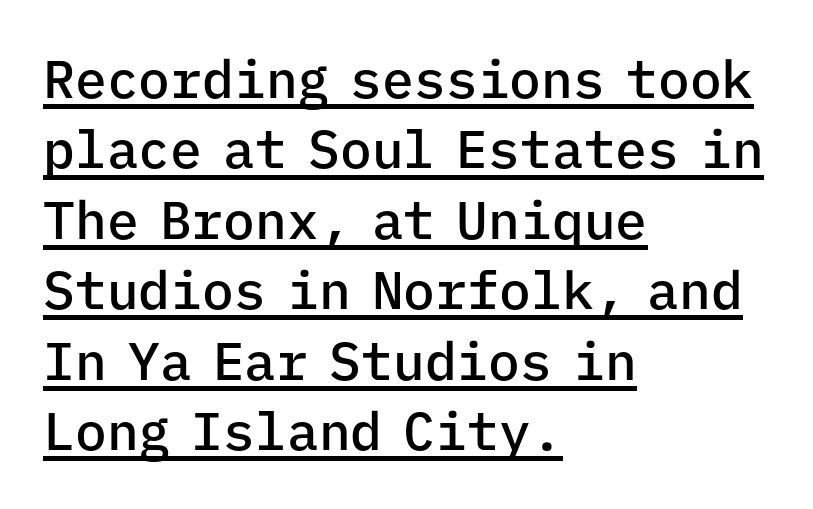
{"serif": "no", "italic": "no", "bold": "semi", "weight": "semibold", "width": "normal", "stroke_contrast": "low", "x_height": "medium", "monospaced": "yes", "underline": "yes", "align": "left", "line_spacing": "normal", "line_spacing_ratio": 1.33, "letter_spacing": "normal", "letter_spacing_em": 0.0, "glyph_px": 53}
